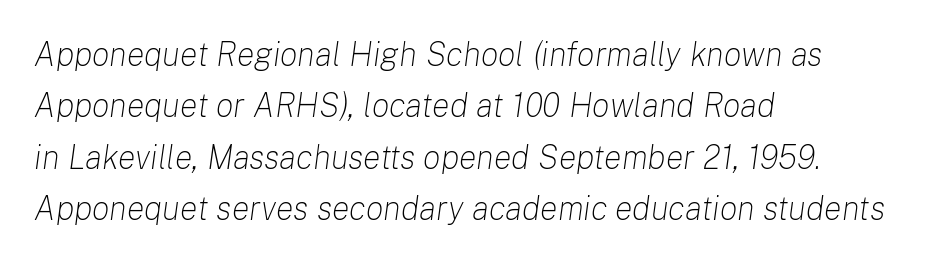
The image shows 33 px light type, italic (leaning right); set left-aligned, normal line spacing (1.56x), normal letter spacing, not underlined; low stroke contrast and a medium x-height.
